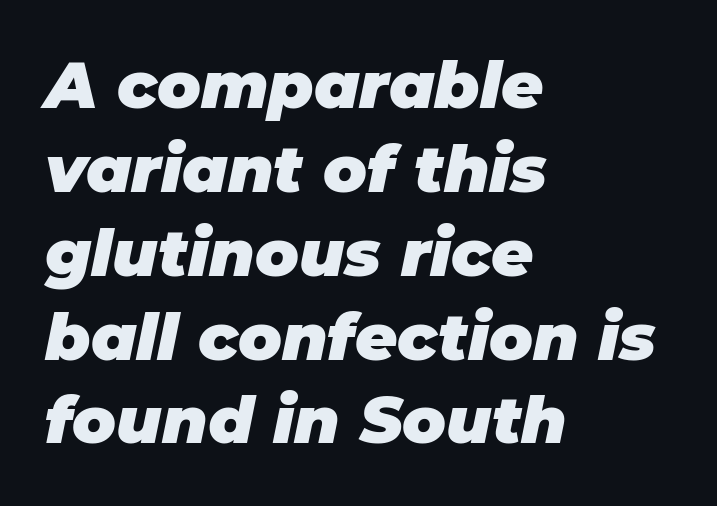
{"italic": "yes", "lean": "right", "slant_degrees": 11, "bold": "yes", "weight": "heavy", "width": "normal", "stroke_contrast": "low", "x_height": "large", "monospaced": "no", "underline": "no", "align": "left", "line_spacing": "normal", "line_spacing_ratio": 1.29, "letter_spacing": "normal", "letter_spacing_em": 0.0, "glyph_px": 65}
